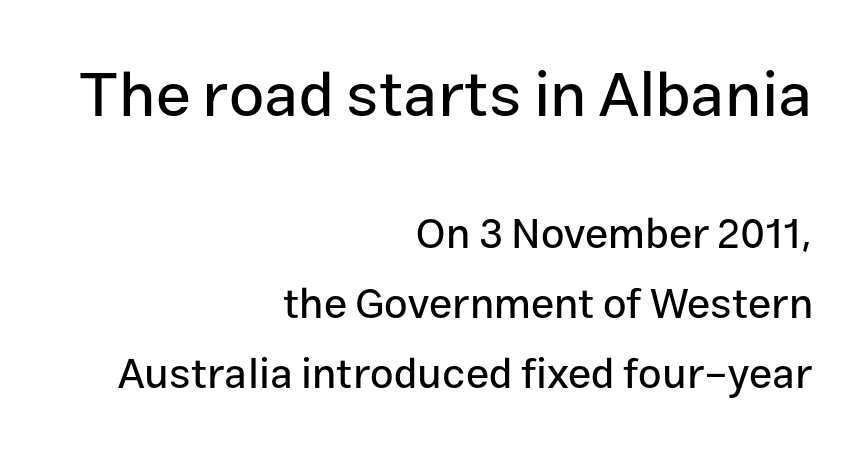
This is the regular roman posture of the typeface. The space beneath each line is pristine and unruled. This layout puts the oversized block above and the modest block below. The face used here is proportionally spaced, like ordinary book or web type. These lines stack with their right ends in a neat column. The gaps between neighbouring characters are ordinary and unremarkable.
